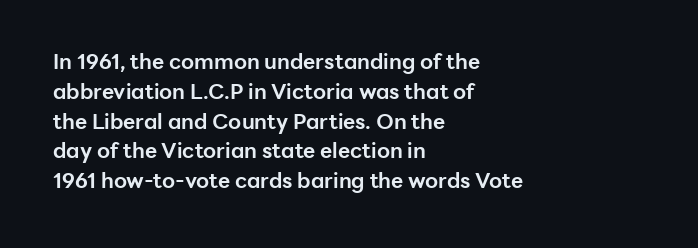
{"italic": "no", "bold": "yes", "underline": "no", "align": "left", "line_spacing": "normal", "line_spacing_ratio": 1.42, "letter_spacing": "normal", "letter_spacing_em": 0.0, "glyph_px": 21}
